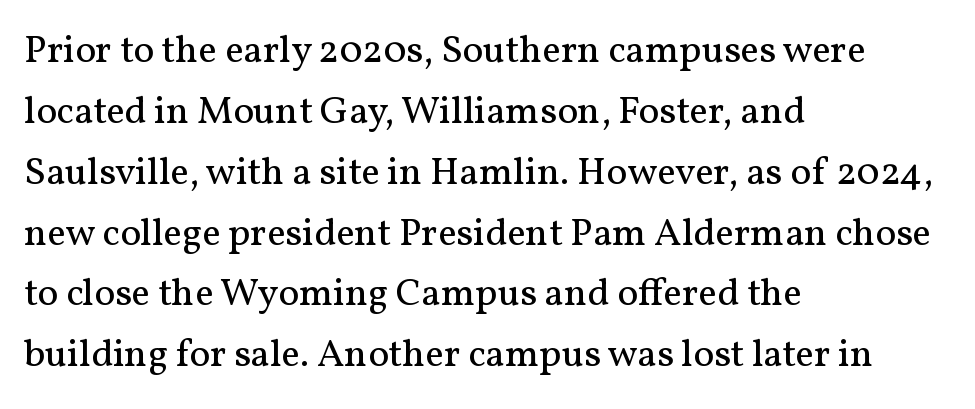
{"serif": "yes", "italic": "no", "bold": "no", "weight": "regular", "width": "normal", "stroke_contrast": "medium", "x_height": "medium", "monospaced": "no", "underline": "no", "align": "left", "line_spacing": "normal", "line_spacing_ratio": 1.56, "letter_spacing": "normal", "letter_spacing_em": 0.0, "glyph_px": 39}
